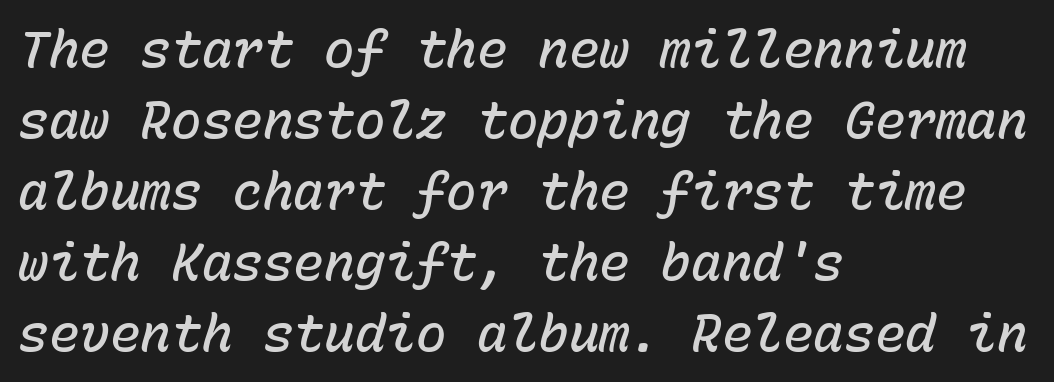
This rendering uses left alignment, leaving the right contour irregular. Each new line begins a customary step beneath the previous one. What stands out about the letter spacing? Nothing — it is the standard amount. In terms of weight, the rendering is demibold, just under bold.
